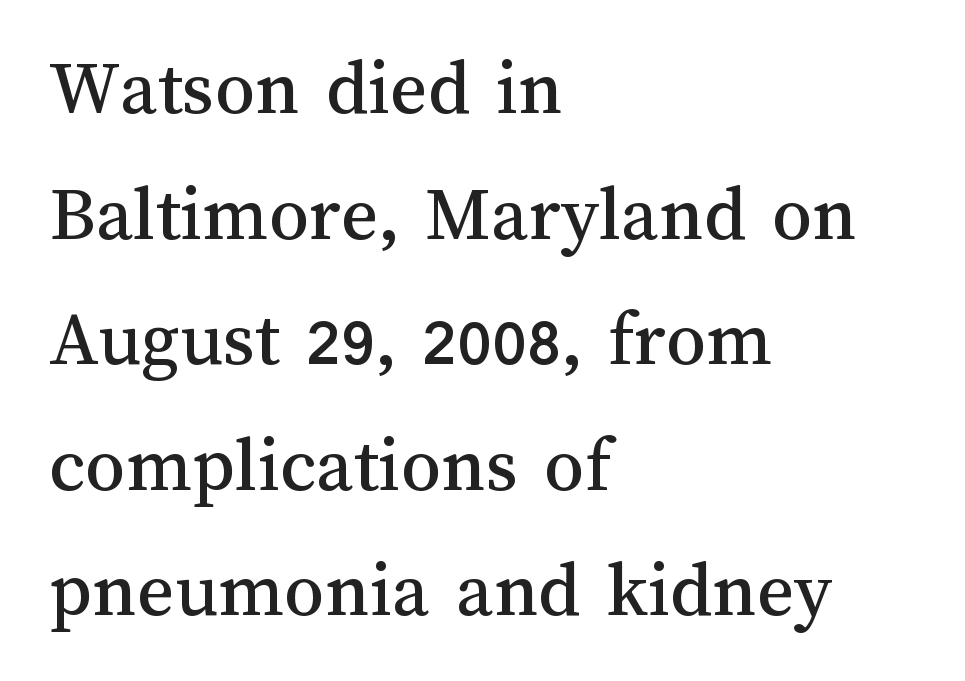
This block has exactly the height ordinary leading produces. These lines are rendered in a variable-pitch font. Is the letter spacing exaggerated? No — it looks like the ordinary default. The rendering anchors every line to the left-hand side. Upright lettering throughout. The words here are not underlined.
